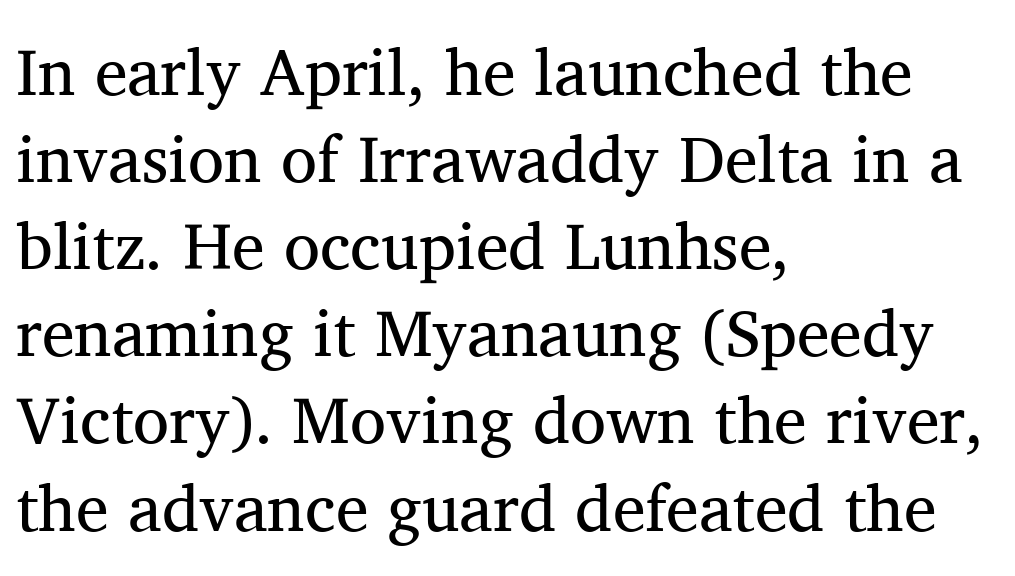
The image shows 66 px regular-weight serif type, upright; set left-aligned, normal line spacing (1.32x), normal letter spacing, not underlined; medium stroke contrast and a medium x-height.
